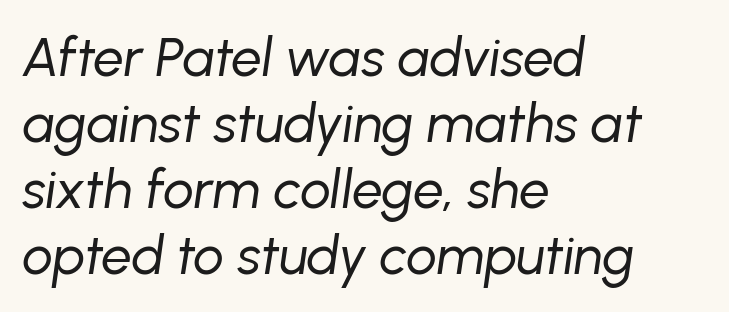
The space beneath each line is pristine and unruled. Counters stay open thanks to moderate or lighter strokes. This sample uses plain, unmodified letter spacing. The face used here has a pronounced slope to its letters. Compared with a centered layout, this one pins lines to the left instead. The letters advance in unequal steps, a hallmark of proportional type.
